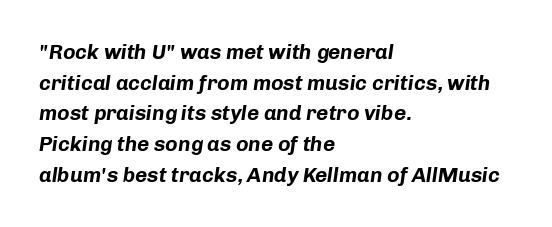
The rendering anchors every line to the left-hand side. Nothing unusual about the tracking: characters are spaced as the font intends. Weight: bold. Posture: slanted. The string is rendered with underlining switched off.
